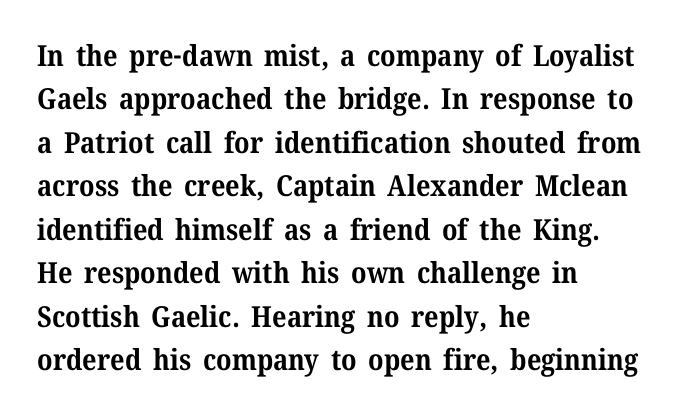
The face used here has the dense, thick strokes of a bold. If you measured baseline to baseline, you'd find a middling distance. Caption: standard tracking, unaltered. Reading down the block, your eye returns to a fixed left position each line.
